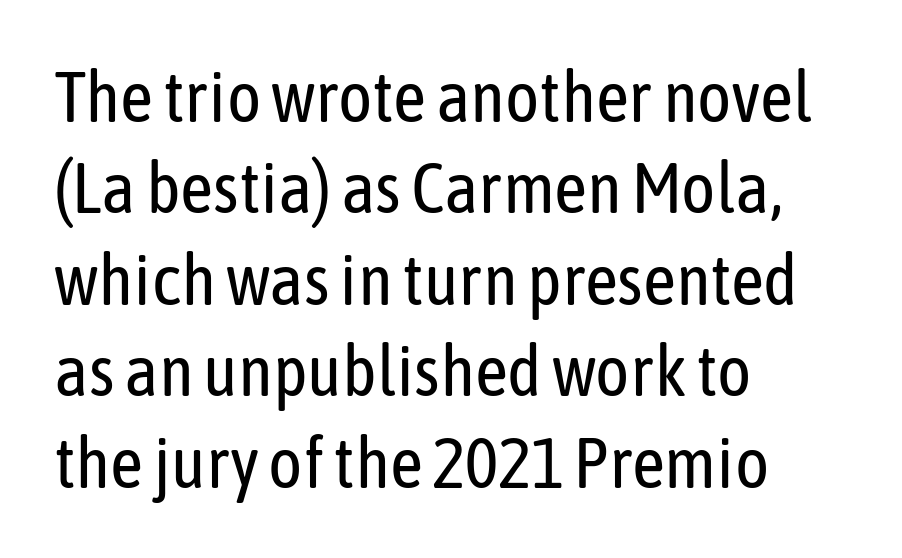
Q: Is the text bold? A: No.
Q: Is the text italic (slanted)? A: No, it is upright.
Q: Is the typeface a serif or a sans-serif typeface? A: Sans-serif.
Q: Is the text underlined? A: No.
Q: How is the paragraph aligned? A: Left-aligned.
Q: Is the spacing between letters normal or unusually wide? A: Normal.
Q: Is the spacing between lines tight, normal or loose? A: Normal.
Q: Width (condensed, normal, or wide)? A: Condensed.
Q: Stroke contrast? A: Low.
Q: x-height? A: Medium.
Q: Monospaced? A: No.
